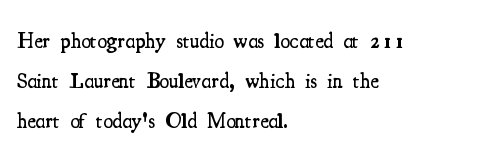
Q: Is the text bold? A: Semi-bold.
Q: Is the text italic (slanted)? A: No, it is upright.
Q: Is the text underlined? A: No.
Q: How is the paragraph aligned? A: Left-aligned.
Q: Is the spacing between letters normal or unusually wide? A: Normal.
